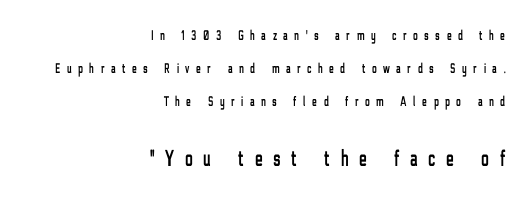
{"italic": "no", "underline": "no", "align": "right", "line_spacing": "loose", "line_spacing_ratio": 2.36, "letter_spacing": "wide", "letter_spacing_em": 0.48, "larger_block": "second", "size_ratio": 1.64, "glyph_px": 23}
